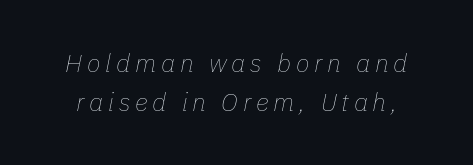
When letters slant like this, we call the style italic. Summary of weight: not heavy and not bold. Descender tails drop into unmarked territory. The rendering uses a moderate line-height, typical for paragraphs.
